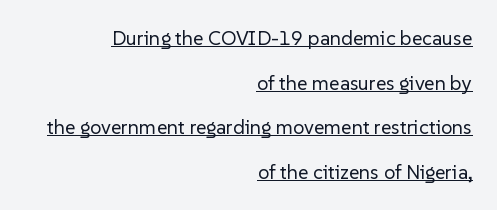
The image shows 20 px text type, upright; set right-aligned, loose line spacing (2.23x), normal letter spacing, underlined.
